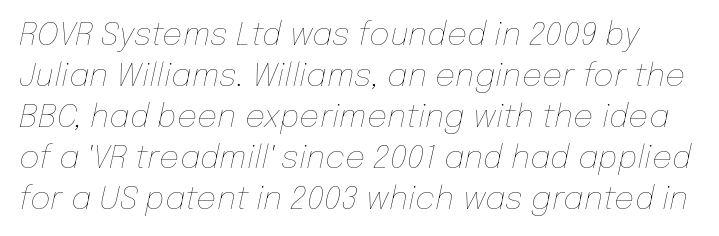
The image shows 32 px thin type, italic (leaning right); set normal line spacing (1.28x), normal letter spacing, not underlined; low stroke contrast and a medium x-height.
